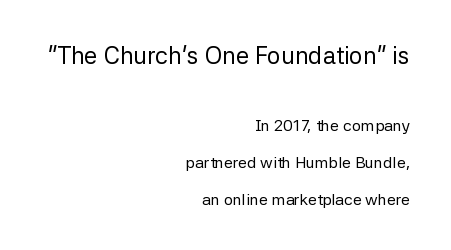
Of the two passages, the one on top uses the larger point size. If you drew a line through each stem, it would be perfectly vertical. These lines keep a tight, regular rhythm from letter to letter. The setting favours the right margin, as signatures and pull-quotes sometimes do. Weight class: somewhere from thin through regular. Airy leading.
